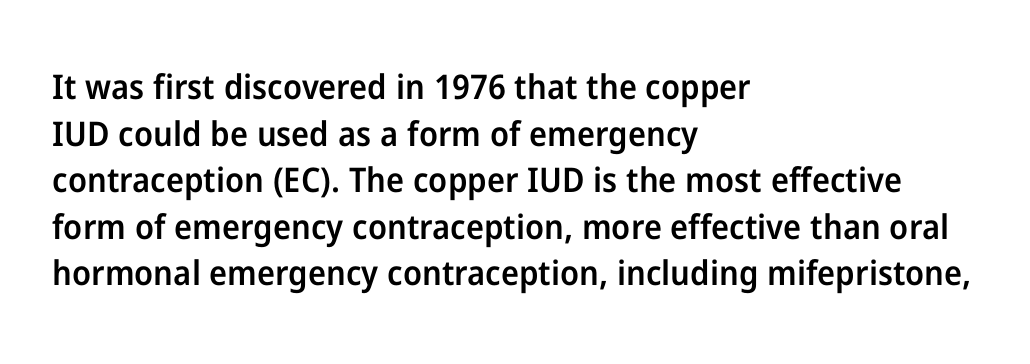
Is the letter spacing exaggerated? No — it looks like the ordinary default. Unmarked baselines from the first word to the last. Is there much room between lines? A standard amount, neither cramped nor airy. The rendering anchors every line to the left-hand side. This is the regular roman posture of the typeface. Grotesque or geometric, the face here clearly has no serifs.
